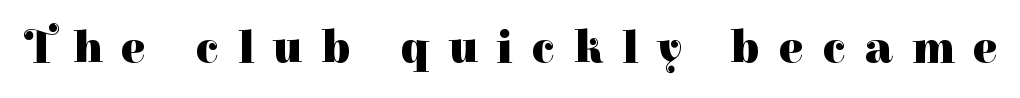
Unmarked baselines from the first word to the last. If you drew a line through each stem, it would be perfectly vertical. Unlike a clean sans, this face finishes its strokes with serifs. This is heavy type, rendered in bold. These lines have a slow, spaced-out rhythm from letter to letter. The letters advance in unequal steps, a hallmark of proportional type.
